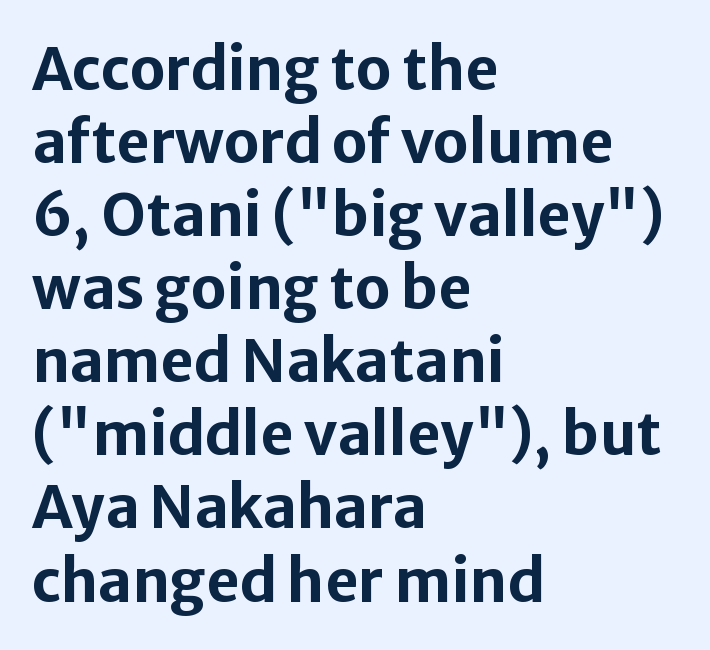
You could not count columns in this text — the font is proportionally spaced. Classification — sans serif. Vertical spacing — default. Visually the block forms a straight wall on the left and a jagged coastline on the right. Check the space under the baseline: it is left empty.
